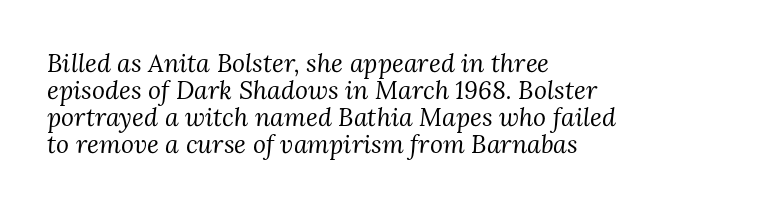
{"italic": "yes", "lean": "right", "slant_degrees": 3, "bold": "no", "underline": "no", "align": "left", "line_spacing": "tight", "line_spacing_ratio": 1.08, "letter_spacing": "normal", "letter_spacing_em": 0.0, "glyph_px": 25}
